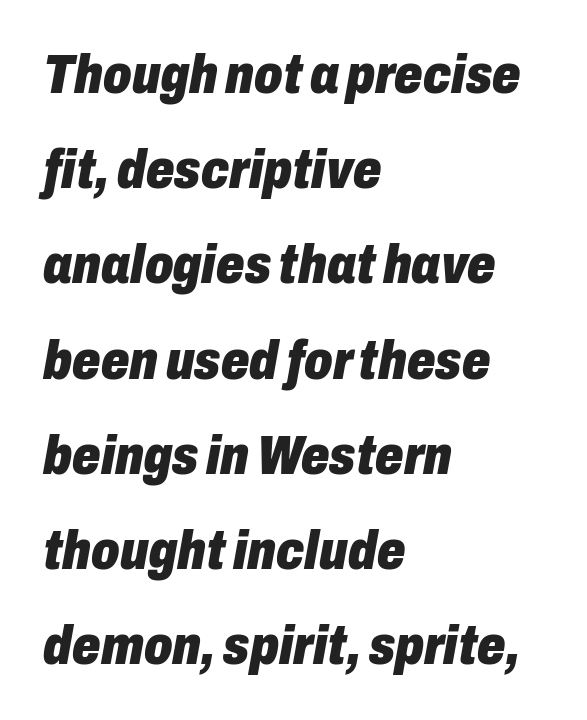
{"italic": "yes", "lean": "right", "slant_degrees": 10, "bold": "yes", "weight": "heavy", "width": "condensed", "stroke_contrast": "low", "x_height": "medium", "monospaced": "no", "underline": "no", "align": "left", "line_spacing": "normal", "line_spacing_ratio": 1.7, "letter_spacing": "normal", "letter_spacing_em": 0.0, "glyph_px": 56}
